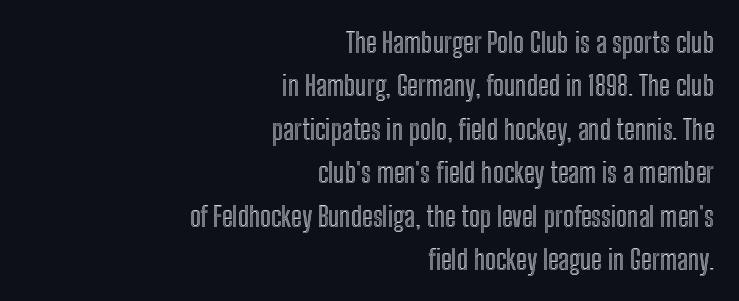
Think of a printed novel: that variable character pitch is what you see here. Observe the ordinary spacing: letters are neighbours, not strangers. The space directly below the letters is spotless. The block of text has a typical density, with ordinary space between rows. These lines stack with their right ends in a neat column. The letters stand upright; this is a roman face.
